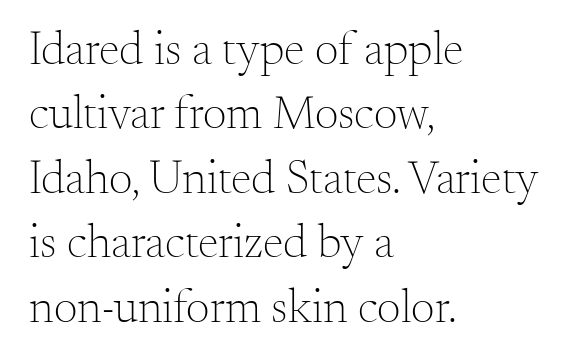
Glyph-to-glyph distance matches everyday printed text. A roman cut, with each character standing at attention. Character widths vary here, with narrow letters taking less room than wide ones. Teacher's note: observe the even left margin — that is flush-left alignment. Interline gaps are of average width in this sample. Summary of weight: not heavy and not bold.
